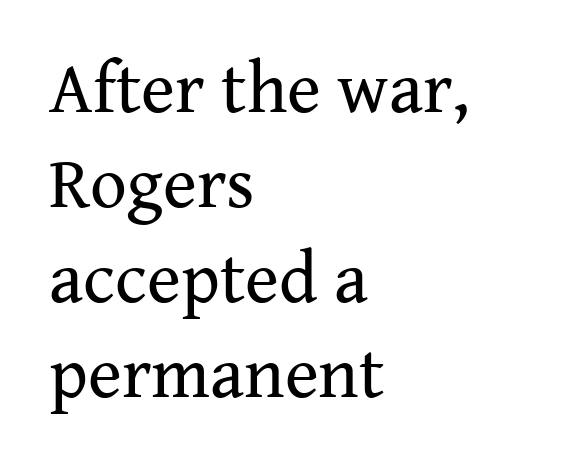
Q: Is the text bold? A: No.
Q: Is the text italic (slanted)? A: No, it is upright.
Q: Is the typeface a serif or a sans-serif typeface? A: Serif.
Q: Is the text underlined? A: No.
Q: How is the paragraph aligned? A: Left-aligned.
Q: Is the spacing between letters normal or unusually wide? A: Normal.
Q: Is the spacing between lines tight, normal or loose? A: Normal.
Q: Width (condensed, normal, or wide)? A: Normal.
Q: Stroke contrast? A: Medium.
Q: x-height? A: Medium.
Q: Monospaced? A: No.
